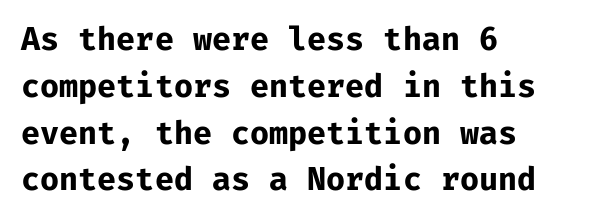
Q: Is the text bold? A: Yes.
Q: Is the text italic (slanted)? A: No, it is upright.
Q: Is the typeface a serif or a sans-serif typeface? A: Sans-serif.
Q: Is the text underlined? A: No.
Q: How is the paragraph aligned? A: Left-aligned.
Q: Is the spacing between letters normal or unusually wide? A: Normal.
Q: Is the spacing between lines tight, normal or loose? A: Normal.
Q: Width (condensed, normal, or wide)? A: Normal.
Q: Stroke contrast? A: Low.
Q: x-height? A: Medium.
Q: Monospaced? A: Yes.
